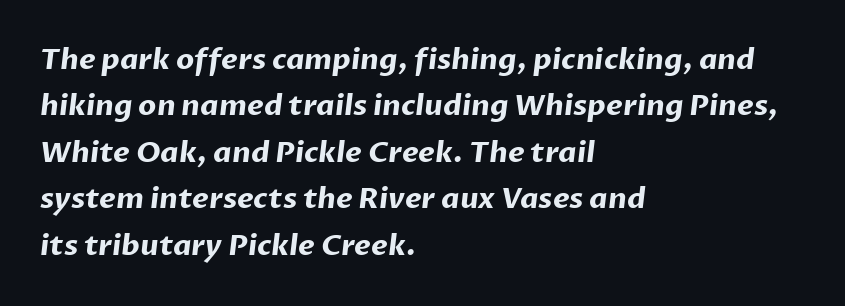
Q: Is the text bold? A: Yes.
Q: Is the typeface a serif or a sans-serif typeface? A: Sans-serif.
Q: Is the text underlined? A: No.
Q: How is the paragraph aligned? A: Left-aligned.
Q: Is the spacing between letters normal or unusually wide? A: Normal.
Q: Is the spacing between lines tight, normal or loose? A: Normal.
Q: Width (condensed, normal, or wide)? A: Normal.
Q: Stroke contrast? A: Low.
Q: x-height? A: Medium.
Q: Monospaced? A: No.
